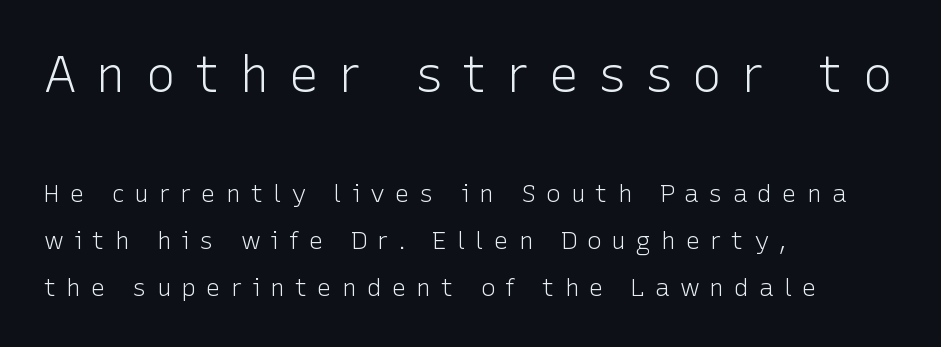
{"serif": "no", "italic": "no", "bold": "no", "weight": "light", "width": "normal", "stroke_contrast": "low", "x_height": "medium", "monospaced": "no", "underline": "no", "align": "left", "line_spacing_ratio": 1.88, "letter_spacing": "wide", "letter_spacing_em": 0.39, "larger_block": "first", "size_ratio": 2.0, "glyph_px": 50}
